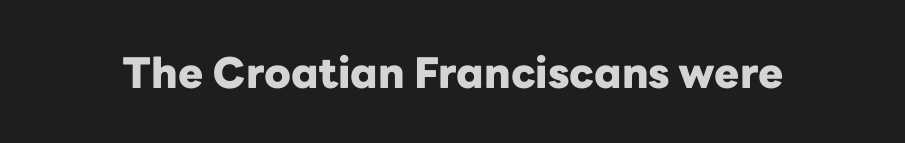
The image shows 42 px heavy sans-serif type, upright; set normal letter spacing, not underlined; low stroke contrast and a medium x-height.
